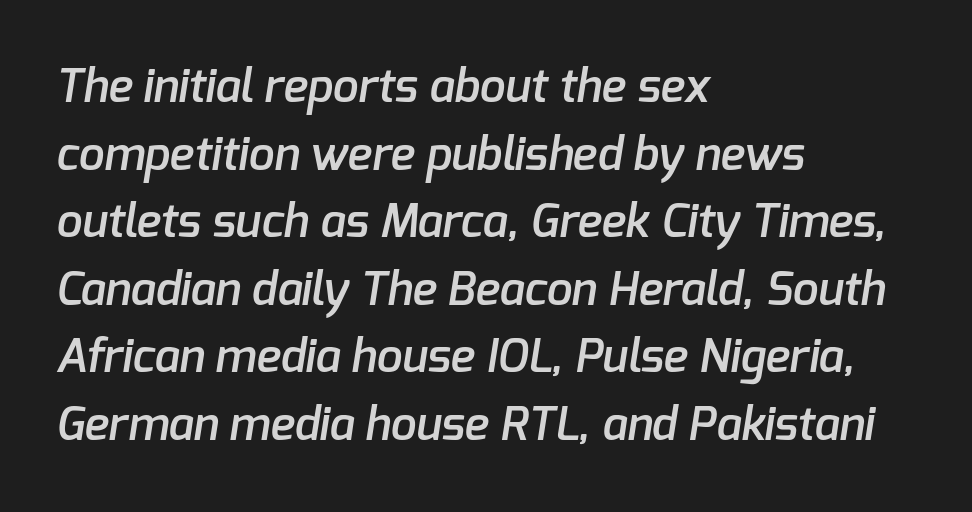
The image shows 46 px semibold sans-serif type; set left-aligned, normal line spacing (1.47x), normal letter spacing, not underlined; low stroke contrast and a medium x-height.
